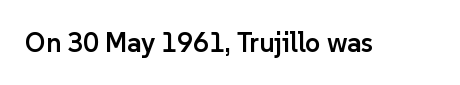
{"italic": "no", "bold": "semi", "underline": "no", "letter_spacing": "normal", "letter_spacing_em": 0.0, "glyph_px": 27}
